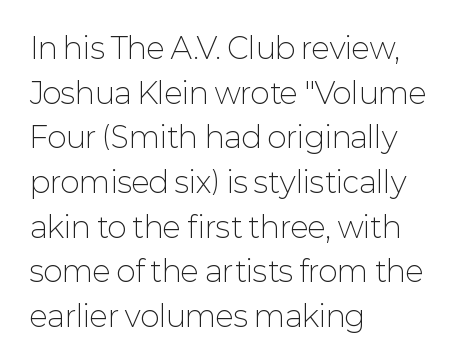
{"serif": "no", "italic": "no", "bold": "no", "weight": "light", "width": "normal", "stroke_contrast": "low", "x_height": "medium", "monospaced": "no", "underline": "no", "align": "left", "line_spacing": "normal", "line_spacing_ratio": 1.54, "letter_spacing": "normal", "letter_spacing_em": 0.0, "glyph_px": 29}
